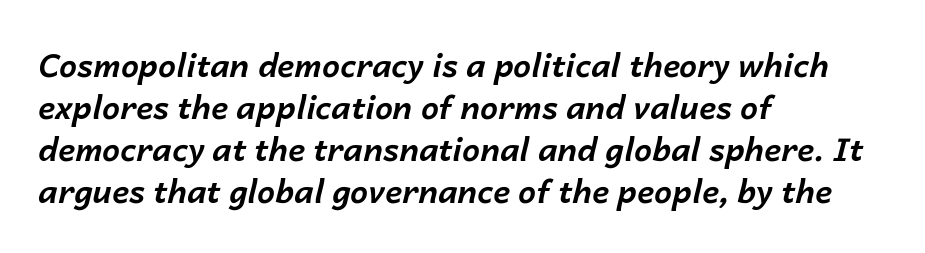
Decoration check: the copy has no underline. Short and long lines alike share a common starting point at left. The specimen reads as italic at a glance. Each word holds together tightly as a unit, with standard inter-letter gaps.
